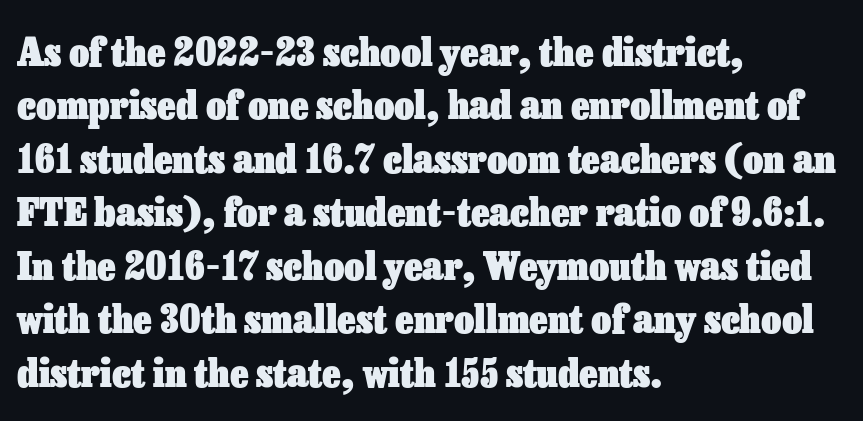
Q: Is the text bold? A: Yes.
Q: Is the text italic (slanted)? A: No, it is upright.
Q: Is the text underlined? A: No.
Q: How is the paragraph aligned? A: Left-aligned.
Q: Is the spacing between letters normal or unusually wide? A: Normal.
Q: Is the spacing between lines tight, normal or loose? A: Normal.
Q: Width (condensed, normal, or wide)? A: Normal.
Q: Stroke contrast? A: Low.
Q: x-height? A: Medium.
Q: Monospaced? A: No.
